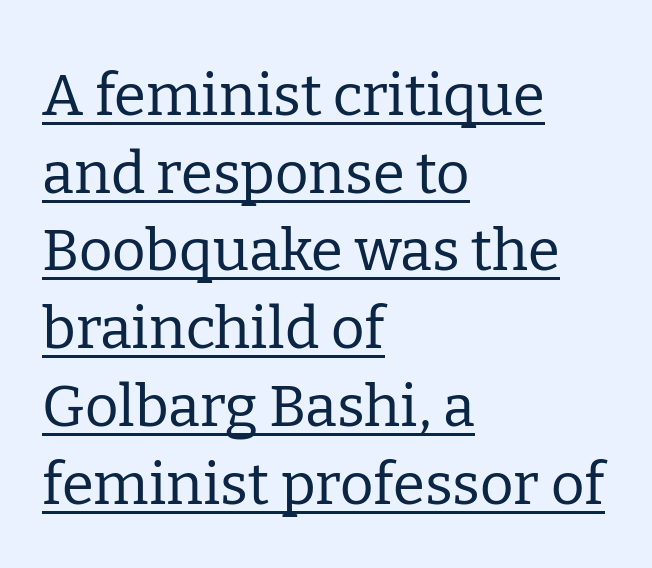
Q: Is the text bold? A: No.
Q: Is the text italic (slanted)? A: No, it is upright.
Q: Is the typeface a serif or a sans-serif typeface? A: Serif.
Q: Is the text underlined? A: Yes.
Q: How is the paragraph aligned? A: Left-aligned.
Q: Is the spacing between letters normal or unusually wide? A: Normal.
Q: Is the spacing between lines tight, normal or loose? A: Normal.
Q: Width (condensed, normal, or wide)? A: Normal.
Q: Stroke contrast? A: Low.
Q: x-height? A: Medium.
Q: Monospaced? A: No.
